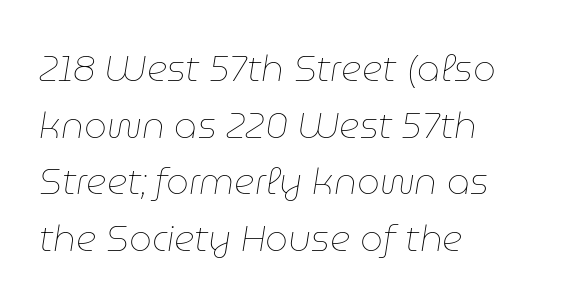
{"italic": "yes", "lean": "right", "slant_degrees": 9, "bold": "no", "weight": "thin", "width": "normal", "stroke_contrast": "low", "x_height": "medium", "monospaced": "no", "underline": "no", "align": "left", "line_spacing": "normal", "line_spacing_ratio": 1.57, "letter_spacing": "normal", "letter_spacing_em": 0.0, "glyph_px": 36}
